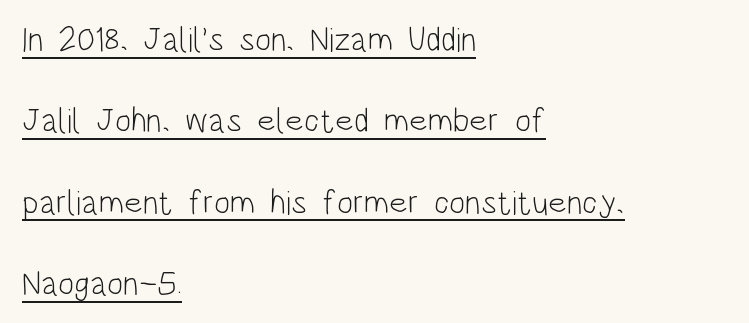
{"serif": "no", "italic": "no", "bold": "no", "weight": "light", "width": "condensed", "stroke_contrast": "low", "x_height": "large", "monospaced": "no", "underline": "yes", "align": "left", "line_spacing": "loose", "line_spacing_ratio": 2.39, "letter_spacing": "normal", "letter_spacing_em": 0.0, "glyph_px": 34}
